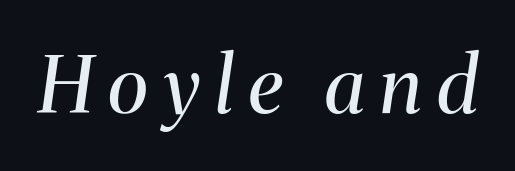
Quick note: underline off. Style check: oblique. The gaps between neighbouring characters are conspicuously large. The letters carry serifs — small finishing strokes at the ends of their stems.
